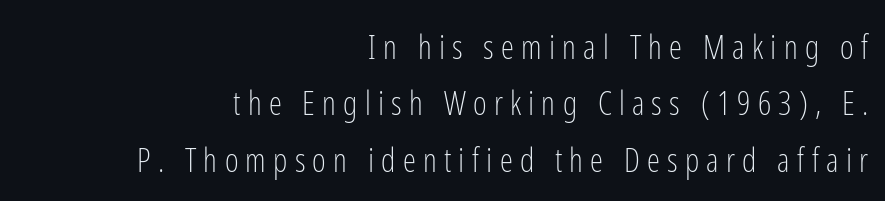
{"serif": "no", "italic": "no", "bold": "no", "weight": "light", "width": "condensed", "stroke_contrast": "low", "x_height": "medium", "monospaced": "no", "underline": "no", "align": "right", "line_spacing_ratio": 1.71, "letter_spacing": "wide", "letter_spacing_em": 0.22, "glyph_px": 33}
